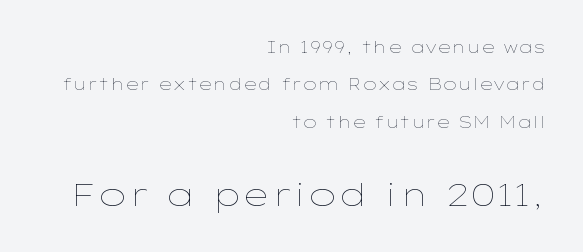
{"italic": "no", "bold": "no", "weight": "thin", "width": "wide", "stroke_contrast": "low", "x_height": "medium", "monospaced": "no", "underline": "no", "align": "right", "line_spacing": "loose", "line_spacing_ratio": 2.33, "letter_spacing": "normal", "letter_spacing_em": 0.0, "larger_block": "second", "size_ratio": 2.0, "glyph_px": 32}
